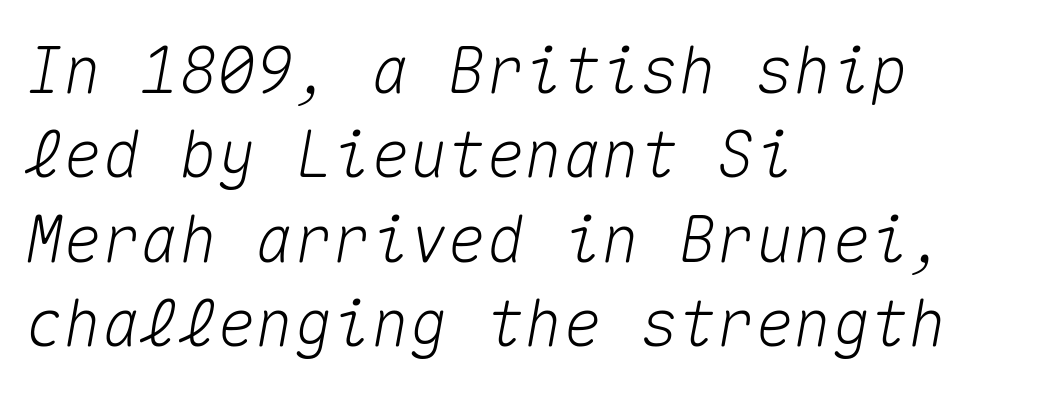
Notice how the stems are inclined rather than vertical — that's the hallmark of italics. Which margin do the lines hug? The left one — the right edge is uneven. These lines keep a tight, regular rhythm from letter to letter. Rule under the text: the space is simply empty.
